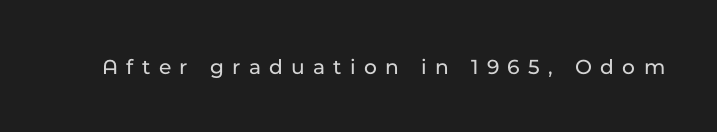
The image shows 22 px text type, upright; set unusually wide letter spacing (+0.38 em), not underlined.
